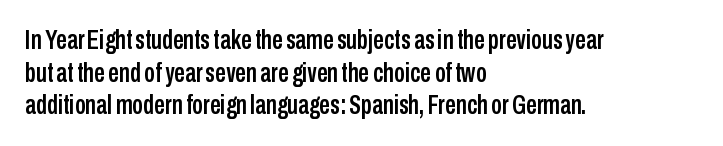
{"italic": "no", "underline": "no", "align": "left", "line_spacing_ratio": 1.21, "letter_spacing": "normal", "letter_spacing_em": 0.0, "glyph_px": 27}
